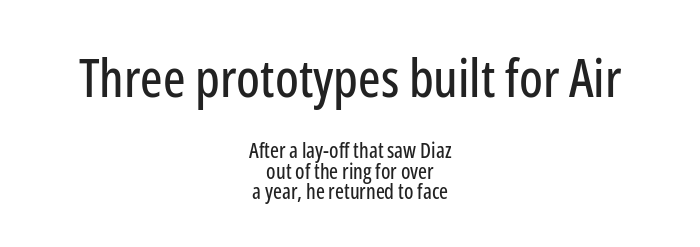
Here the glyphs are tracked normally, forming tight word shapes. The string is rendered with underlining switched off. If you folded the block vertically in half, each line would mirror itself in length. Think of a printed novel: that variable character pitch is what you see here. Examine the stroke ends and you'll find no serifs.
